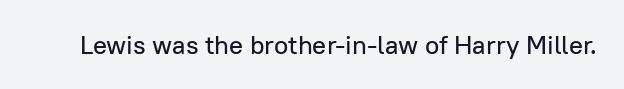
{"italic": "no", "underline": "no", "letter_spacing": "normal", "letter_spacing_em": 0.0, "glyph_px": 26}
